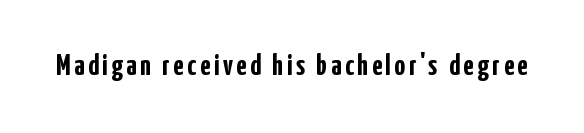
{"serif": "no", "italic": "no", "bold": "yes", "weight": "semibold", "width": "condensed", "stroke_contrast": "low", "x_height": "medium", "monospaced": "no", "underline": "no", "glyph_px": 30}
